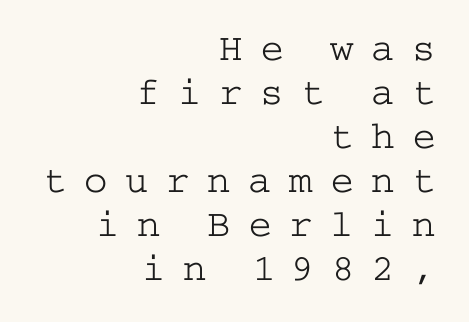
Q: Is the text bold? A: No.
Q: Is the text italic (slanted)? A: No, it is upright.
Q: Is the typeface a serif or a sans-serif typeface? A: Serif.
Q: Is the text underlined? A: No.
Q: How is the paragraph aligned? A: Right-aligned.
Q: Is the spacing between letters normal or unusually wide? A: Unusually wide.
Q: Is the spacing between lines tight, normal or loose? A: Tight.
Q: Width (condensed, normal, or wide)? A: Wide.
Q: Stroke contrast? A: Low.
Q: x-height? A: Medium.
